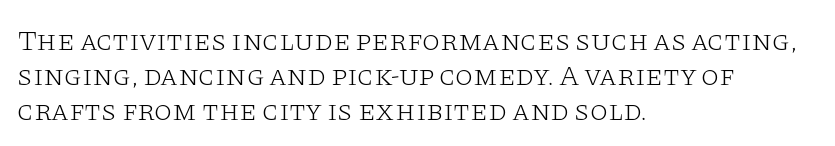
{"serif": "yes", "italic": "no", "bold": "no", "weight": "light", "width": "wide", "stroke_contrast": "low", "x_height": "large", "monospaced": "no", "underline": "no", "align": "left", "line_spacing_ratio": 1.2, "letter_spacing": "normal", "letter_spacing_em": 0.0, "glyph_px": 29}
